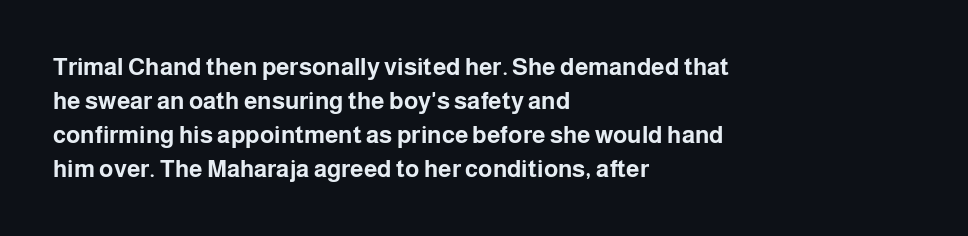
{"italic": "no", "bold": "yes", "underline": "no", "align": "left", "line_spacing": "normal", "line_spacing_ratio": 1.41, "letter_spacing": "normal", "letter_spacing_em": 0.0, "glyph_px": 24}
